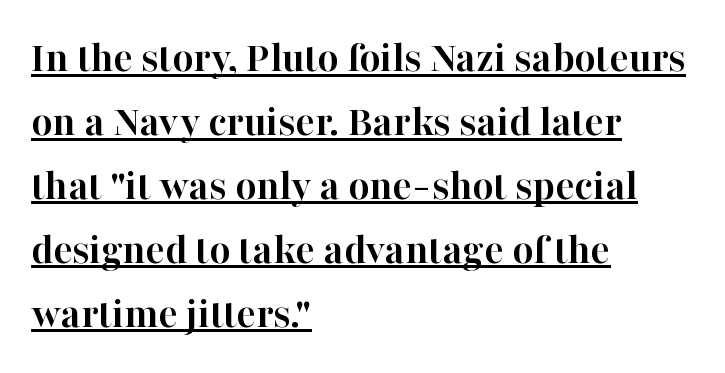
{"serif": "yes", "italic": "no", "bold": "yes", "weight": "semibold", "width": "normal", "stroke_contrast": "high", "x_height": "medium", "monospaced": "no", "underline": "yes", "align": "left", "line_spacing": "normal", "line_spacing_ratio": 1.42, "letter_spacing": "normal", "letter_spacing_em": 0.0, "glyph_px": 45}
